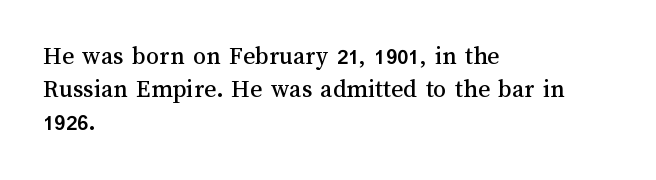
The foot of each line stays bare and open. Leading matches the norm, producing a regular column. The paragraph shown leans on its left margin. The gaps between neighbouring characters are ordinary and unremarkable. Italic? Not at all — the glyphs are vertical.
